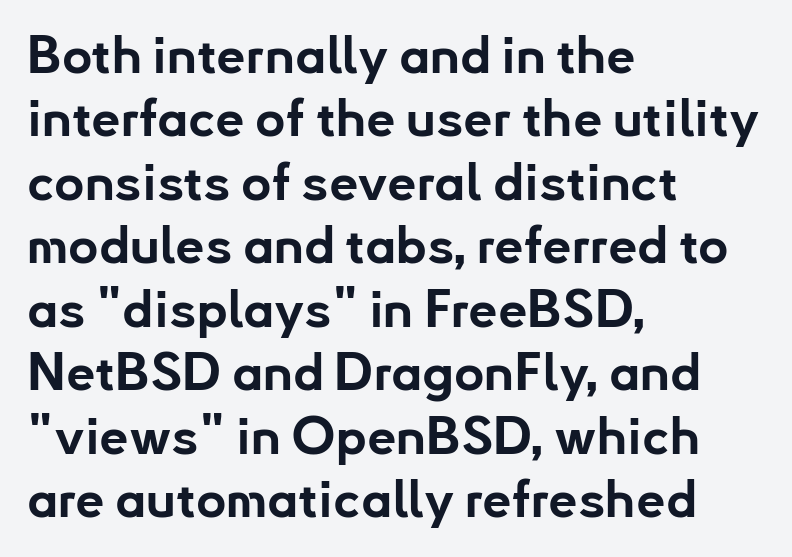
The image shows 52 px bold sans-serif type, upright; set left-aligned, line spacing 1.22x, normal letter spacing, not underlined; low stroke contrast and a small x-height.
